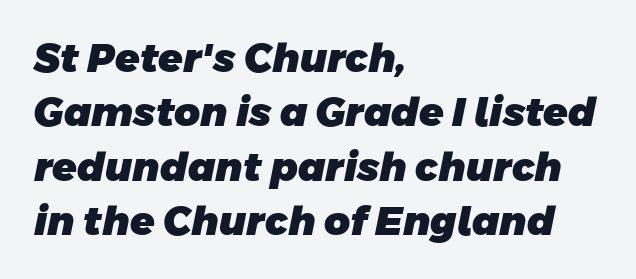
Q: Is the text bold? A: Yes.
Q: Is the typeface a serif or a sans-serif typeface? A: Sans-serif.
Q: Is the text underlined? A: No.
Q: How is the paragraph aligned? A: Left-aligned.
Q: Is the spacing between letters normal or unusually wide? A: Normal.
Q: Is the spacing between lines tight, normal or loose? A: Normal.
Q: Width (condensed, normal, or wide)? A: Normal.
Q: Stroke contrast? A: Low.
Q: x-height? A: Large.
Q: Monospaced? A: No.
